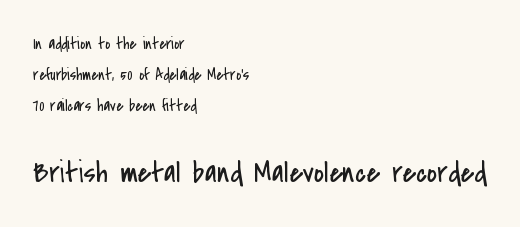
The image shows 31 px regular-weight, condensed sans-serif type, upright; set left-aligned, loose line spacing (1.94x), normal letter spacing, not underlined; the second (bottom) block is 1.94x larger; low stroke contrast and a small x-height.
